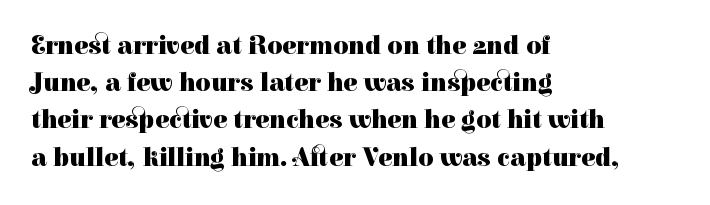
Notice how descenders clear the ascenders below comfortably — that's standard leading. Compared with an ordinary text face, these strokes are far heavier — a full bold. Compared with typical body copy, the letter spacing here is the same. Italic: no, the glyphs are upright roman. The rag falls on the right side of this text block. Descenders hang freely into open space.
